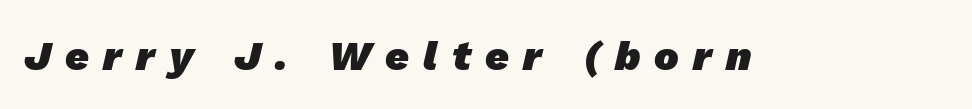
The image shows 41 px heavy sans-serif type; set unusually wide letter spacing (+0.35 em), not underlined; low stroke contrast and a medium x-height.
